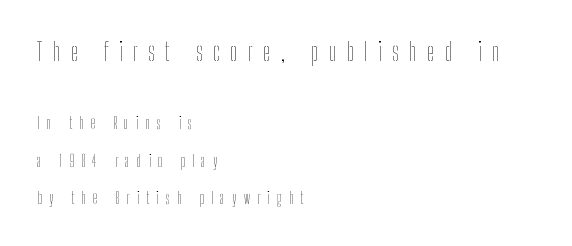
Q: Is the text bold? A: No.
Q: Is the text italic (slanted)? A: No, it is upright.
Q: Is the text underlined? A: No.
Q: How is the paragraph aligned? A: Left-aligned.
Q: Is the spacing between letters normal or unusually wide? A: Unusually wide.
Q: Is the spacing between lines tight, normal or loose? A: Loose.
Q: Which block of text is set in a larger size, the first (top) or the second (bottom)? A: The first (top) one.
